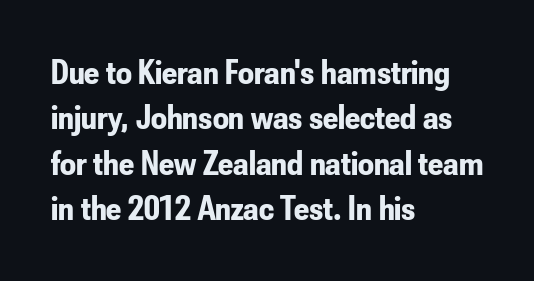
{"serif": "no", "italic": "no", "bold": "yes", "weight": "bold", "width": "condensed", "stroke_contrast": "low", "x_height": "small", "monospaced": "no", "underline": "no", "align": "left", "line_spacing": "normal", "line_spacing_ratio": 1.3, "letter_spacing": "normal", "letter_spacing_em": 0.0, "glyph_px": 35}
